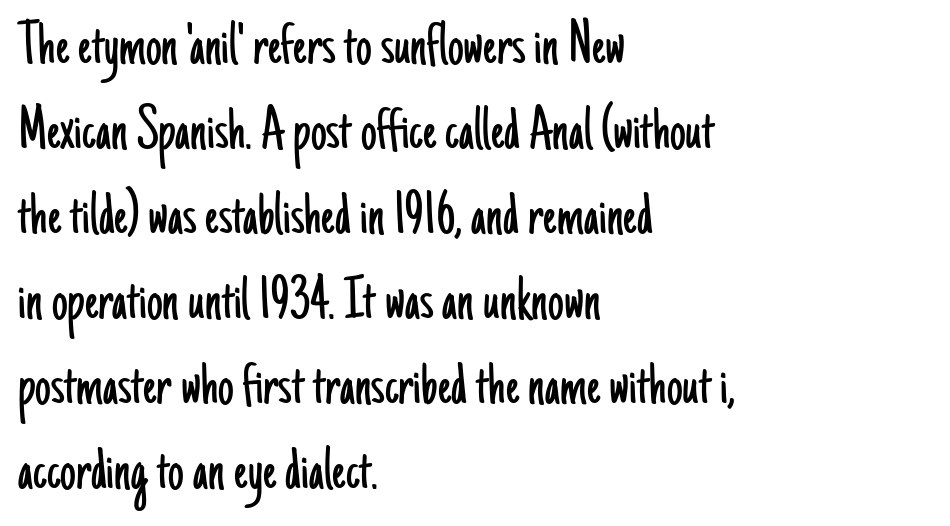
Q: Is the text bold? A: No.
Q: Is the text italic (slanted)? A: No, it is upright.
Q: Is the typeface a serif or a sans-serif typeface? A: Sans-serif.
Q: Is the text underlined? A: No.
Q: How is the paragraph aligned? A: Left-aligned.
Q: Is the spacing between letters normal or unusually wide? A: Normal.
Q: Is the spacing between lines tight, normal or loose? A: Normal.
Q: Width (condensed, normal, or wide)? A: Condensed.
Q: Stroke contrast? A: Low.
Q: x-height? A: Small.
Q: Monospaced? A: No.
